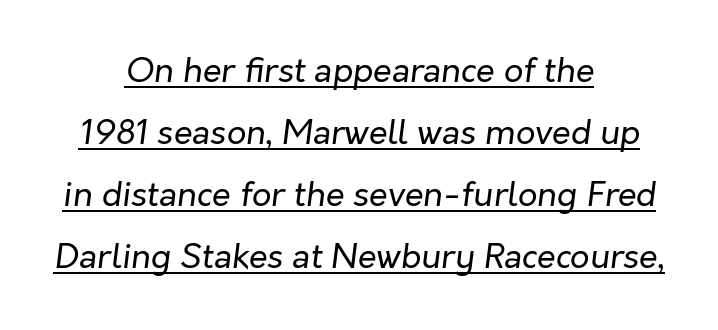
The image shows 34 px regular-weight type, italic (leaning right); set centered, line spacing 1.82x, normal letter spacing, underlined; low stroke contrast and a medium x-height.
